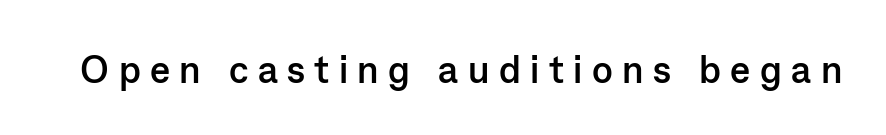
Q: Is the text bold? A: Yes.
Q: Is the text italic (slanted)? A: No, it is upright.
Q: Is the typeface a serif or a sans-serif typeface? A: Sans-serif.
Q: Is the text underlined? A: No.
Q: Is the spacing between letters normal or unusually wide? A: Unusually wide.
Q: Width (condensed, normal, or wide)? A: Normal.
Q: Stroke contrast? A: Low.
Q: x-height? A: Medium.
Q: Monospaced? A: No.
